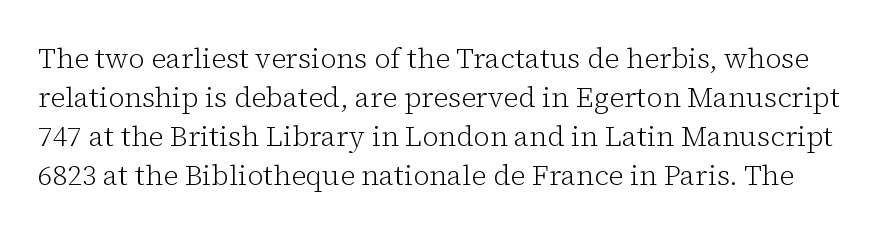
{"serif": "yes", "italic": "no", "bold": "no", "weight": "light", "width": "normal", "stroke_contrast": "low", "x_height": "medium", "monospaced": "no", "underline": "no", "line_spacing": "normal", "line_spacing_ratio": 1.39, "letter_spacing": "normal", "letter_spacing_em": 0.0, "glyph_px": 28}
